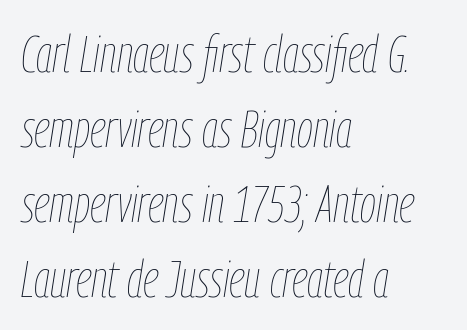
Rendered with sloped, italic letterforms. Looks like regular typesetting: each glyph gets only the width it needs. Is the letter spacing exaggerated? No — it looks like the ordinary default. The face looks like a standard text weight, possibly lighter. Quick note: interline space is typical.
